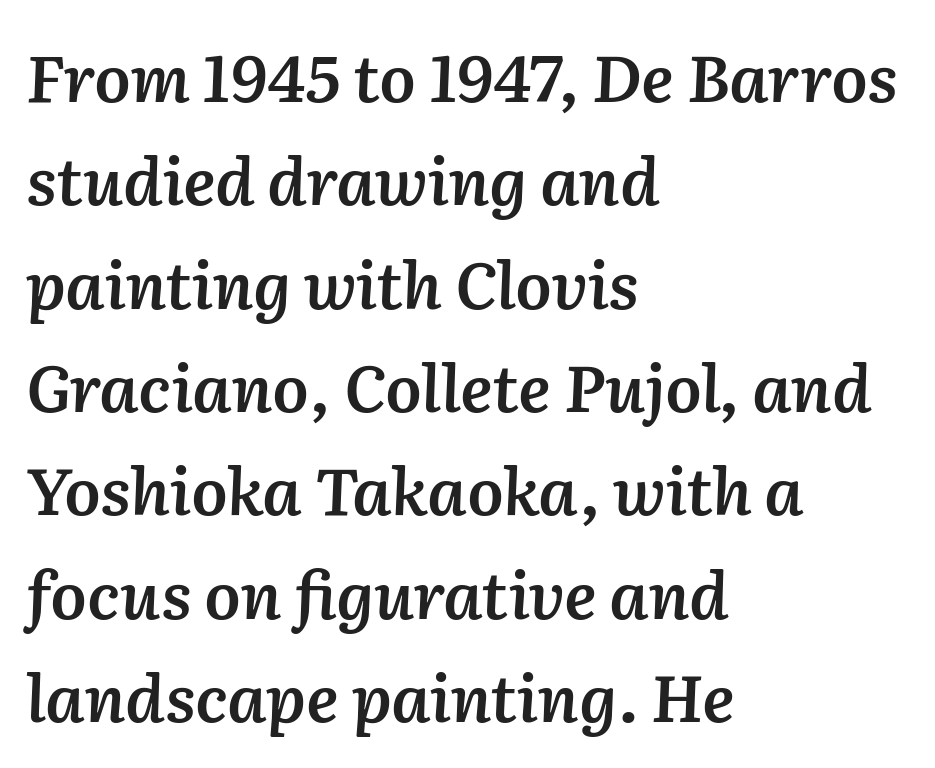
{"italic": "yes", "lean": "right", "slant_degrees": 2, "bold": "semi", "weight": "semibold", "width": "normal", "stroke_contrast": "medium", "x_height": "medium", "monospaced": "no", "underline": "no", "align": "left", "line_spacing": "normal", "line_spacing_ratio": 1.59, "letter_spacing": "normal", "letter_spacing_em": 0.0, "glyph_px": 65}
